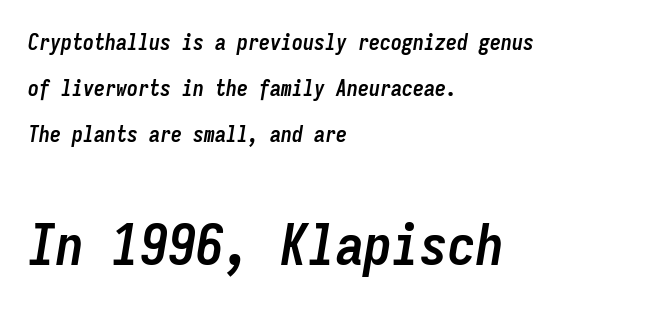
The letters are bold, with thick, heavy strokes. The passage shown leans; its letterforms are oblique. The text block is weighted toward the left margin, trailing off unevenly rightward. Monospaced: the letters line up in strict vertical columns.
